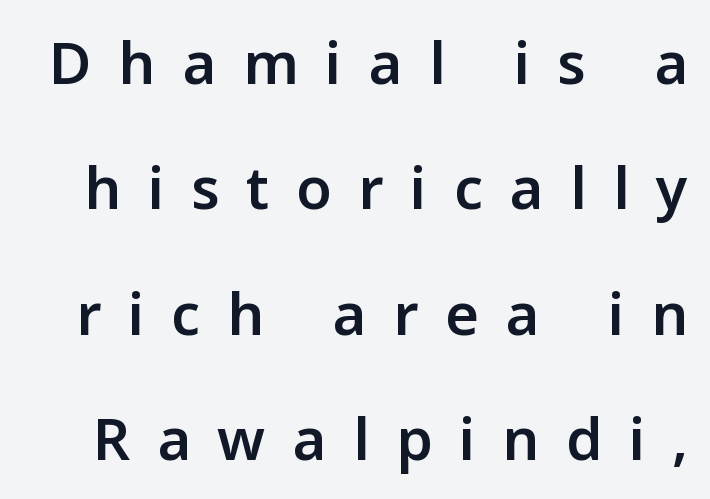
Q: Is the text bold? A: Semi-bold.
Q: Is the text italic (slanted)? A: No, it is upright.
Q: Is the typeface a serif or a sans-serif typeface? A: Sans-serif.
Q: Is the text underlined? A: No.
Q: Is the spacing between letters normal or unusually wide? A: Unusually wide.
Q: Is the spacing between lines tight, normal or loose? A: Loose.
Q: Width (condensed, normal, or wide)? A: Normal.
Q: Stroke contrast? A: Low.
Q: x-height? A: Medium.
Q: Monospaced? A: No.
